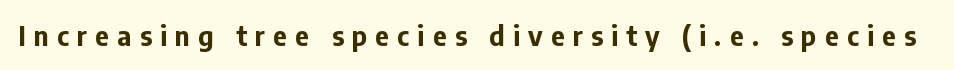
Q: Is the text bold? A: Yes.
Q: Is the text italic (slanted)? A: No, it is upright.
Q: Is the text underlined? A: No.
Q: Is the spacing between letters normal or unusually wide? A: Unusually wide.
